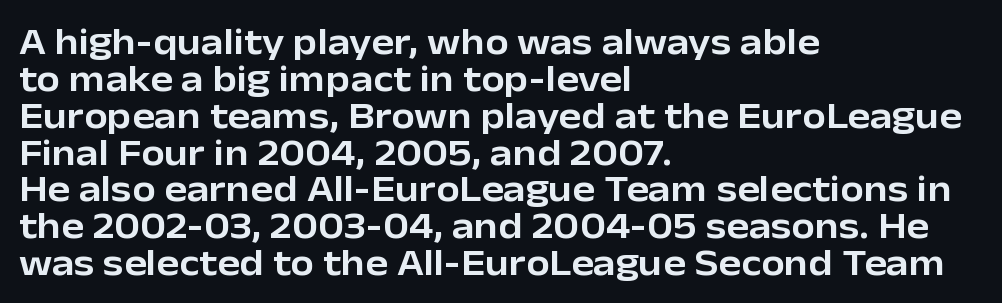
{"serif": "no", "italic": "no", "width": "normal", "stroke_contrast": "low", "x_height": "medium", "monospaced": "no", "underline": "no", "align": "left", "line_spacing": "tight", "line_spacing_ratio": 0.97, "letter_spacing": "normal", "letter_spacing_em": 0.0, "glyph_px": 38}
